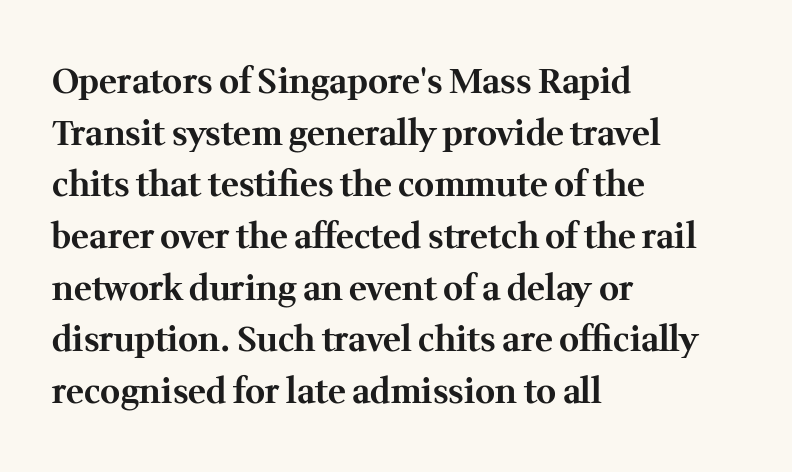
A normal amount of white space separates one row of letters from the next. Type style note: has serifs. Nobody drew a line under any word here. Words appear dense and cohesive because spacing is normal. Every row of glyphs begins at an identical x-position on the left.
